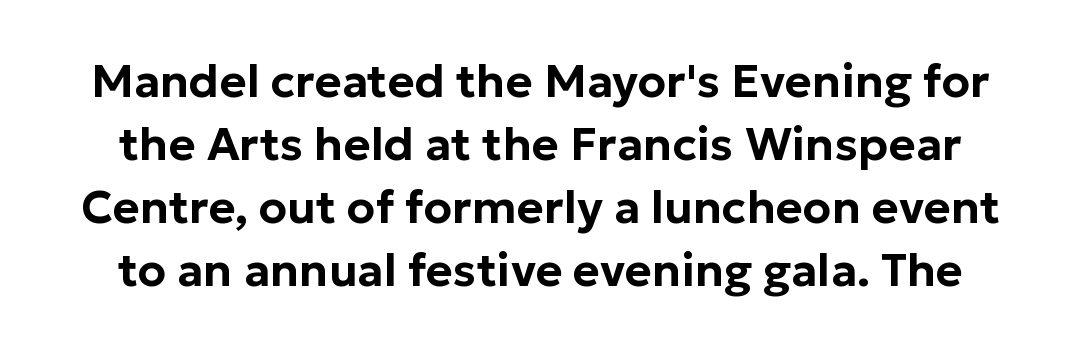
Do the letters lean? They stand straight. Type style note: lacks serifs. This rendering features lettering with no underline. Interline gaps are of average width in this sample. The letters advance in unequal steps, a hallmark of proportional type. Nothing unusual about the tracking: characters are spaced as the font intends.
